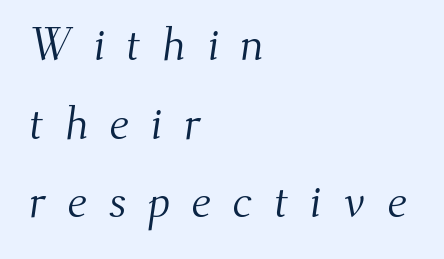
{"serif": "yes", "bold": "no", "weight": "light", "width": "normal", "stroke_contrast": "medium", "x_height": "small", "monospaced": "no", "underline": "no", "align": "left", "line_spacing_ratio": 1.71, "letter_spacing": "wide", "letter_spacing_em": 0.46, "glyph_px": 46}
